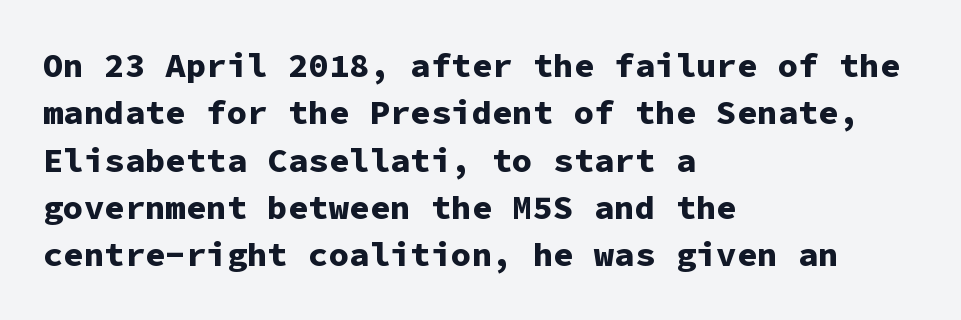
Q: Is the text bold? A: Yes.
Q: Is the text italic (slanted)? A: No, it is upright.
Q: Is the typeface a serif or a sans-serif typeface? A: Sans-serif.
Q: Is the text underlined? A: No.
Q: How is the paragraph aligned? A: Left-aligned.
Q: Is the spacing between letters normal or unusually wide? A: Normal.
Q: Is the spacing between lines tight, normal or loose? A: Normal.
Q: Width (condensed, normal, or wide)? A: Normal.
Q: Stroke contrast? A: Low.
Q: x-height? A: Medium.
Q: Monospaced? A: Yes.
